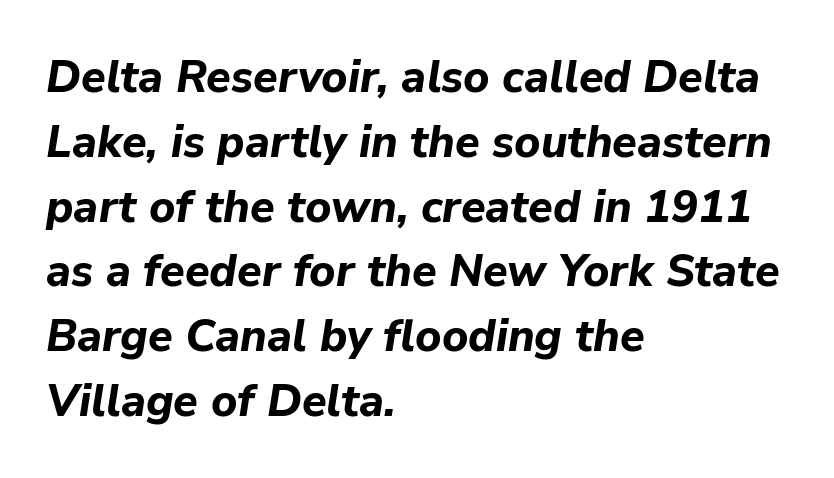
The image shows 45 px bold type, italic (leaning right); set left-aligned, normal line spacing (1.44x), normal letter spacing, not underlined; low stroke contrast and a medium x-height.
